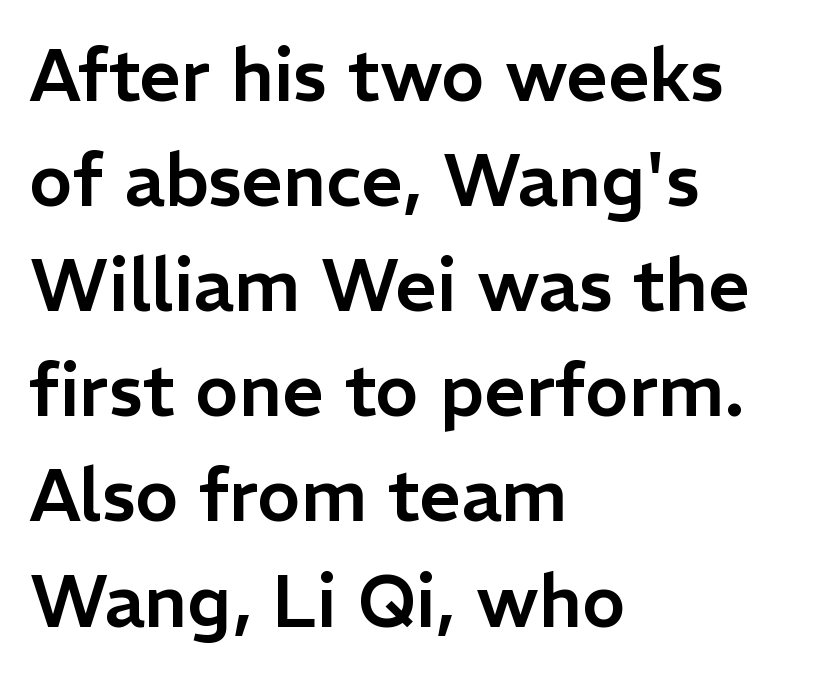
Q: Is the text italic (slanted)? A: No, it is upright.
Q: Is the typeface a serif or a sans-serif typeface? A: Sans-serif.
Q: Is the text underlined? A: No.
Q: How is the paragraph aligned? A: Left-aligned.
Q: Is the spacing between letters normal or unusually wide? A: Normal.
Q: Is the spacing between lines tight, normal or loose? A: Normal.
Q: Width (condensed, normal, or wide)? A: Normal.
Q: Stroke contrast? A: Low.
Q: x-height? A: Medium.
Q: Monospaced? A: No.
